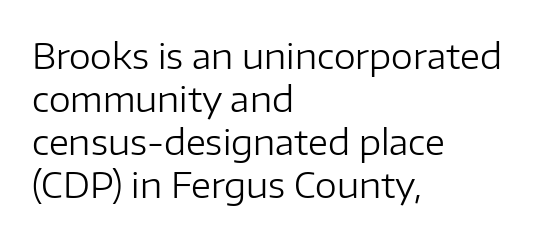
Q: Is the text bold? A: No.
Q: Is the text italic (slanted)? A: No, it is upright.
Q: Is the typeface a serif or a sans-serif typeface? A: Sans-serif.
Q: Is the text underlined? A: No.
Q: How is the paragraph aligned? A: Left-aligned.
Q: Is the spacing between letters normal or unusually wide? A: Normal.
Q: Width (condensed, normal, or wide)? A: Normal.
Q: Stroke contrast? A: Low.
Q: x-height? A: Medium.
Q: Monospaced? A: No.
